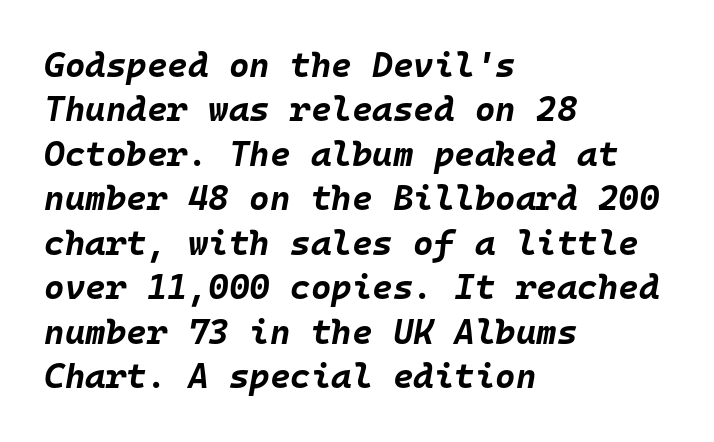
Here the glyphs are tracked normally, forming tight word shapes. These lines are rendered in a fixed-pitch font. Caption: multi-line text, flush left, ragged right. The gap between lines stays unmarked. Evenly set lines give the paragraph a standard silhouette.
